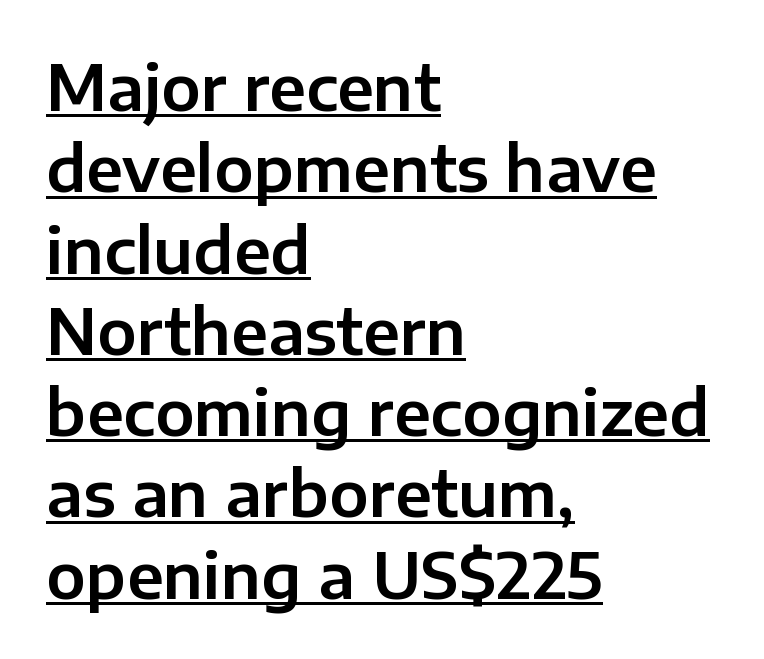
{"serif": "no", "italic": "no", "width": "normal", "stroke_contrast": "low", "x_height": "medium", "monospaced": "no", "underline": "yes", "align": "left", "line_spacing": "normal", "line_spacing_ratio": 1.29, "letter_spacing": "normal", "letter_spacing_em": 0.0, "glyph_px": 63}
